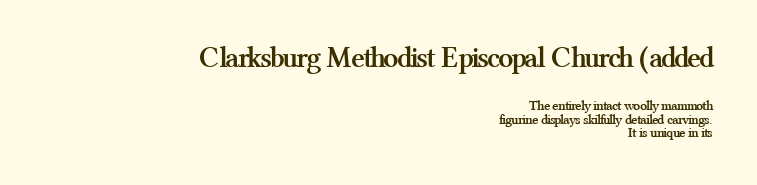
If you drew a ruler down the right edge, every line would touch it. Serif or sans? Serif — the stroke terminals have little feet. This rendering features lettering with no underline. Does the lettering tilt? It doesn't — this is upright.
